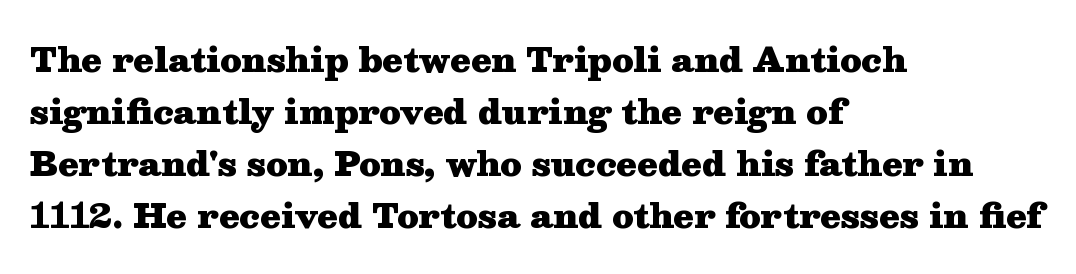
The glyphs have the mass of a bold cut. Beneath every word, the page is bare. Do the letters lean? They stand straight. The typesetter chose a ragged-right arrangement here. These lines are rendered in a variable-pitch font. This rendering employs a face with finishing strokes, i.e., a serif.
